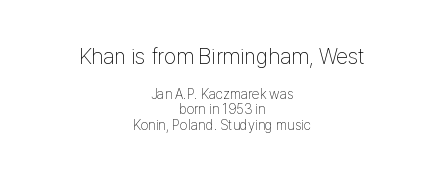
{"italic": "no", "bold": "no", "underline": "no", "align": "center", "line_spacing": "tight", "line_spacing_ratio": 1.1, "letter_spacing": "normal", "letter_spacing_em": 0.0, "larger_block": "first", "size_ratio": 1.57, "glyph_px": 22}
